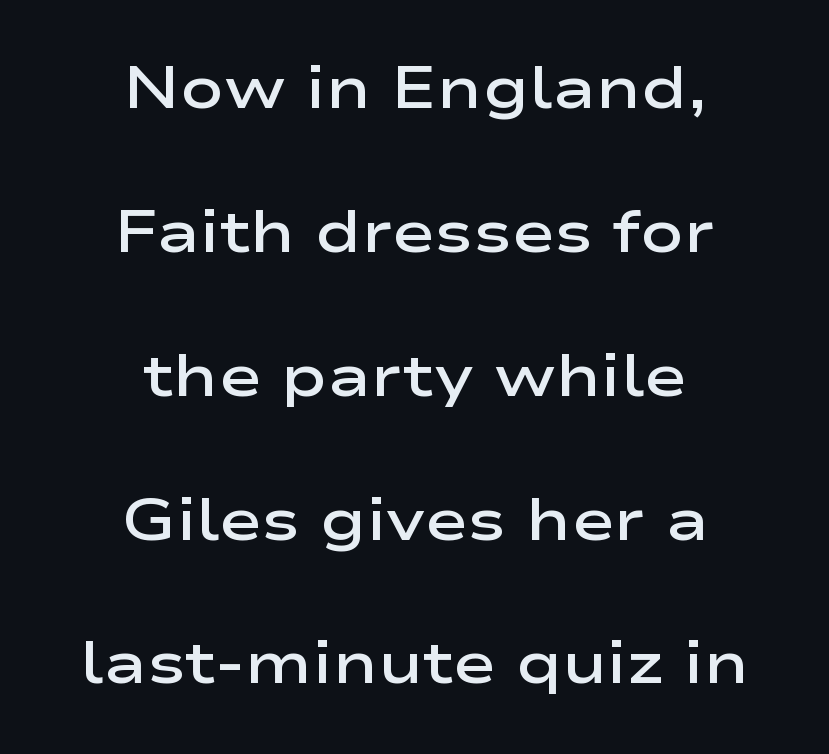
The image shows 58 px semibold, wide sans-serif type, upright; set centered, loose line spacing (2.48x), normal letter spacing, not underlined; low stroke contrast and a medium x-height.
